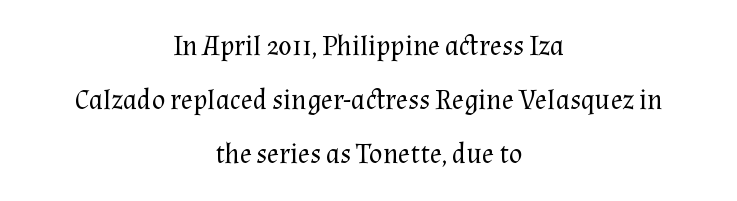
{"italic": "no", "bold": "no", "weight": "regular", "width": "normal", "stroke_contrast": "medium", "x_height": "medium", "monospaced": "no", "underline": "no", "align": "center", "line_spacing": "loose", "line_spacing_ratio": 1.92, "letter_spacing": "normal", "letter_spacing_em": 0.0, "glyph_px": 28}
